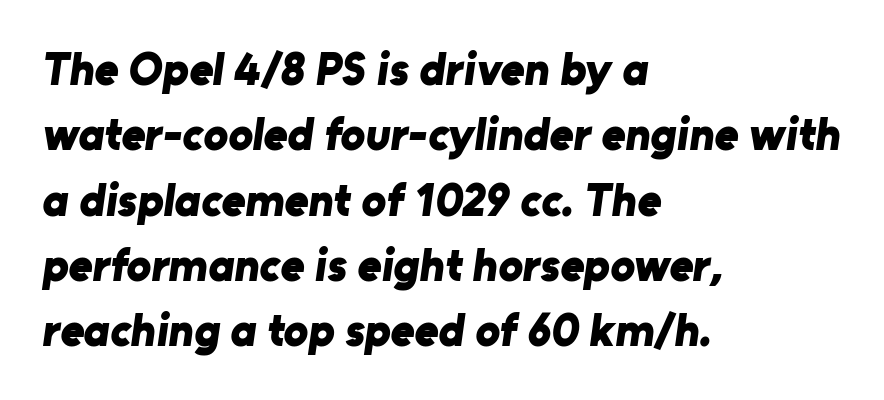
{"serif": "no", "bold": "yes", "weight": "bold", "width": "normal", "stroke_contrast": "low", "x_height": "medium", "monospaced": "no", "underline": "no", "align": "left", "line_spacing": "normal", "line_spacing_ratio": 1.42, "letter_spacing": "normal", "letter_spacing_em": 0.0, "glyph_px": 46}
